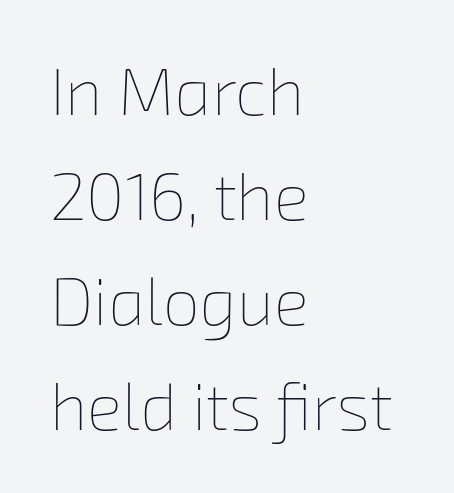
The image shows 66 px thin type; set left-aligned, normal line spacing (1.59x), normal letter spacing, not underlined; low stroke contrast and a medium x-height.
